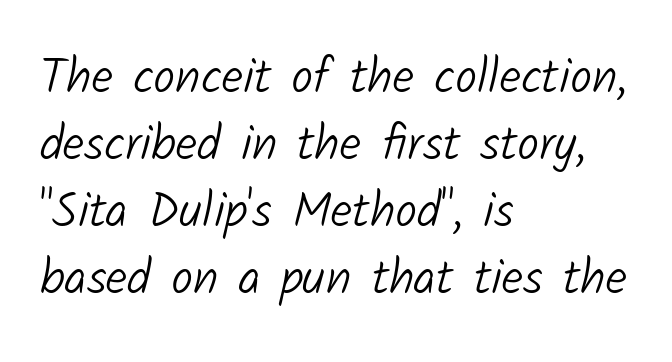
{"serif": "no", "bold": "no", "weight": "light", "width": "normal", "stroke_contrast": "low", "x_height": "medium", "monospaced": "no", "underline": "no", "align": "left", "line_spacing": "normal", "line_spacing_ratio": 1.37, "letter_spacing": "normal", "letter_spacing_em": 0.0, "glyph_px": 49}
